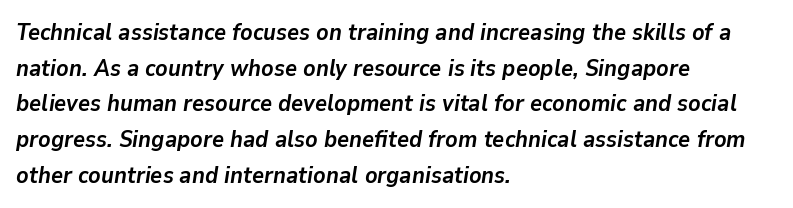
{"italic": "yes", "lean": "right", "slant_degrees": 9, "bold": "yes", "underline": "no", "align": "left", "line_spacing": "normal", "line_spacing_ratio": 1.55, "letter_spacing": "normal", "letter_spacing_em": 0.0, "glyph_px": 23}
